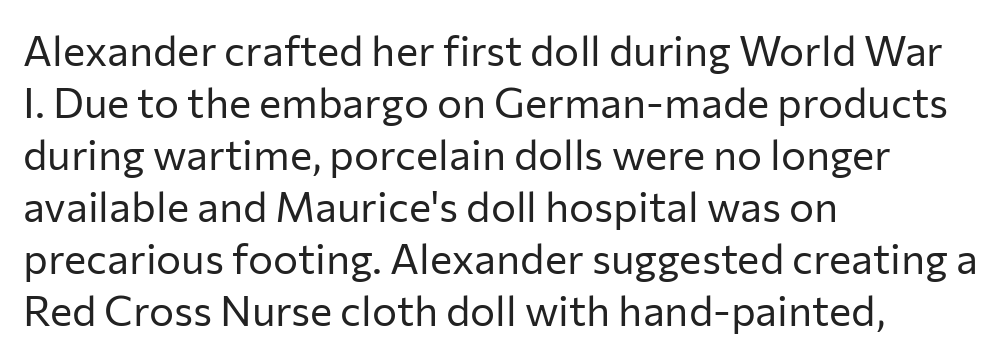
A bare baseline throughout the passage. Standard letterfit; no display-style spreading of the glyphs. Line starts are locked; line ends wander. Is this a fixed-width face? No — the glyphs have proportional, varying widths. Notice how the stems are strictly vertical — no italics here. Caption: face not bold, strokes unweighted.
